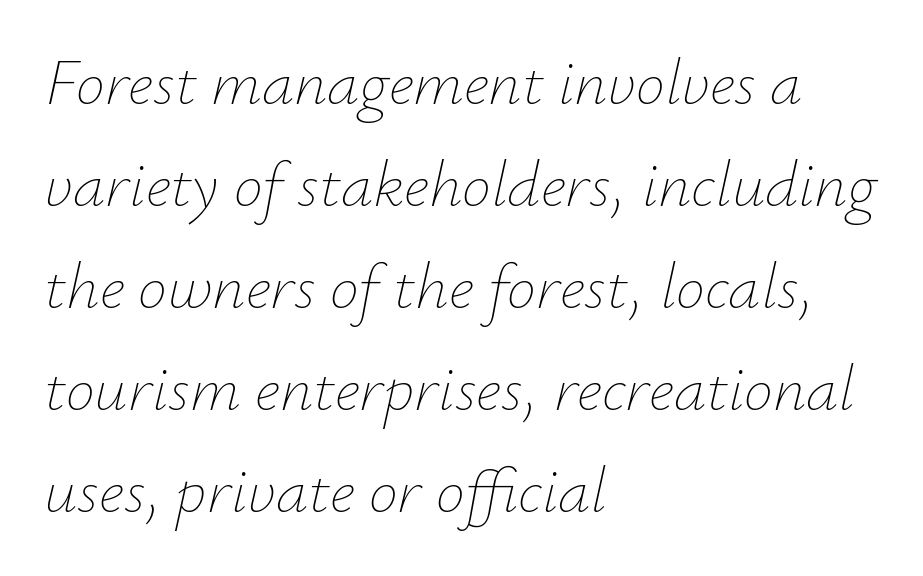
Q: Is the text bold? A: No.
Q: Is the text italic (slanted)? A: Yes, it leans right by about 12 degrees.
Q: Is the text underlined? A: No.
Q: How is the paragraph aligned? A: Left-aligned.
Q: Is the spacing between letters normal or unusually wide? A: Normal.
Q: Is the spacing between lines tight, normal or loose? A: Normal.
Q: Width (condensed, normal, or wide)? A: Normal.
Q: Stroke contrast? A: Low.
Q: x-height? A: Small.
Q: Monospaced? A: No.
